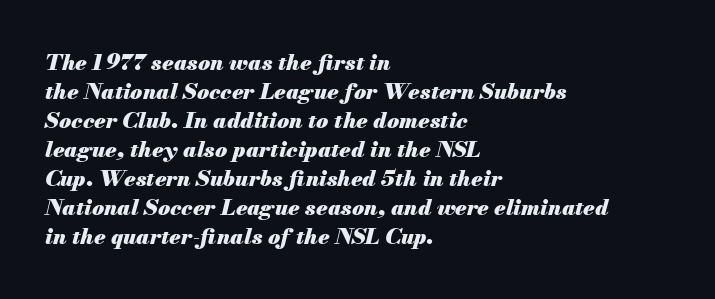
{"italic": "yes", "lean": "right", "slant_degrees": 13, "bold": "yes", "underline": "no", "align": "left", "line_spacing": "normal", "line_spacing_ratio": 1.32, "letter_spacing": "normal", "letter_spacing_em": 0.0, "glyph_px": 22}
